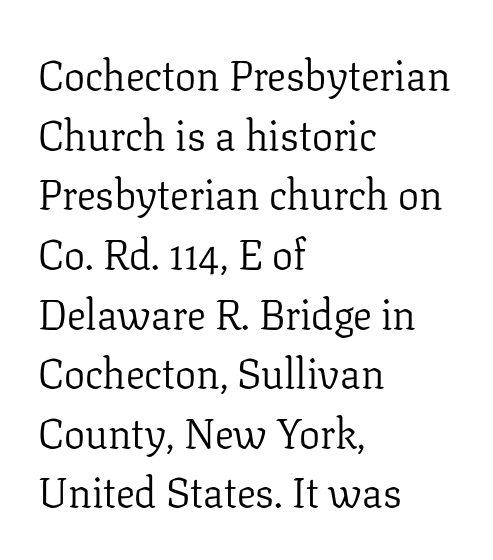
Every stem runs plumb, perpendicular to the baseline. Quick note: interline space is typical. Check under the words: just untouched page. Reading down the block, your eye returns to a fixed left position each line. Caption: face not bold, strokes unweighted.
